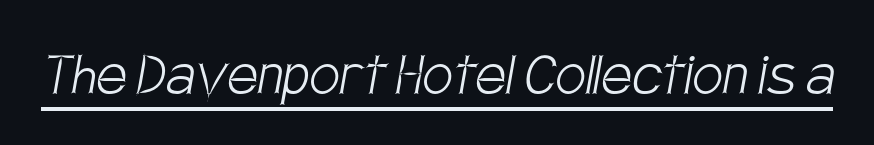
{"serif": "no", "bold": "no", "weight": "light", "width": "condensed", "stroke_contrast": "low", "x_height": "large", "monospaced": "no", "underline": "yes", "letter_spacing": "normal", "letter_spacing_em": 0.0, "glyph_px": 68}
